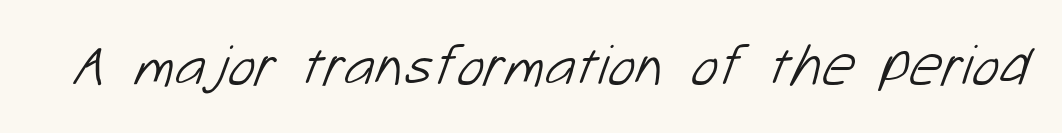
Nothing heavy about these letters — not bold at all. The font family rendered here belongs to the sans-serif group. The letters advance in unequal steps, a hallmark of proportional type. The letterforms sit shoulder to shoulder at normal distance. Honestly, there is no underline to notice here at all.
